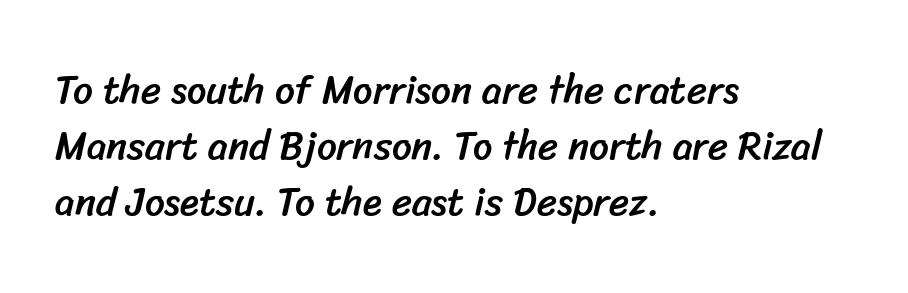
{"serif": "no", "width": "normal", "stroke_contrast": "low", "x_height": "medium", "monospaced": "no", "underline": "no", "align": "left", "line_spacing": "normal", "line_spacing_ratio": 1.44, "letter_spacing": "normal", "letter_spacing_em": 0.0, "glyph_px": 39}
